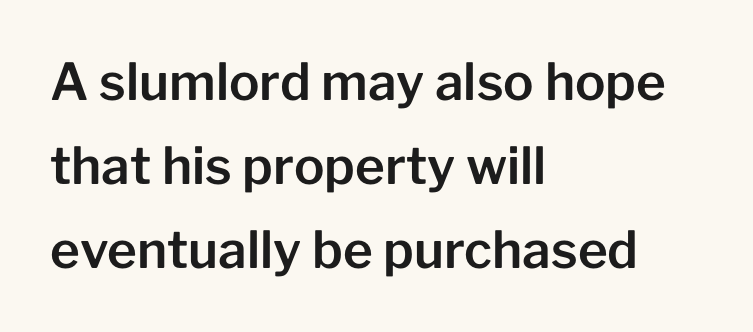
{"serif": "no", "italic": "no", "width": "normal", "stroke_contrast": "low", "x_height": "medium", "monospaced": "no", "underline": "no", "align": "left", "line_spacing": "normal", "line_spacing_ratio": 1.65, "letter_spacing": "normal", "letter_spacing_em": 0.0, "glyph_px": 51}
